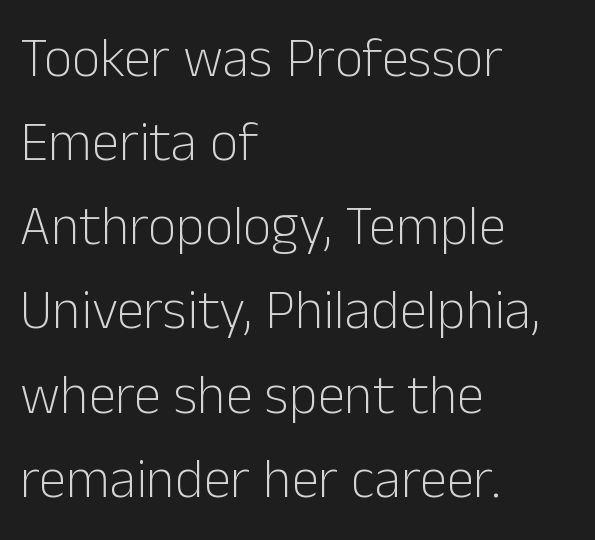
{"serif": "no", "italic": "no", "bold": "no", "weight": "light", "width": "normal", "stroke_contrast": "low", "x_height": "medium", "monospaced": "no", "underline": "no", "align": "left", "line_spacing": "normal", "line_spacing_ratio": 1.53, "letter_spacing": "normal", "letter_spacing_em": 0.0, "glyph_px": 55}
